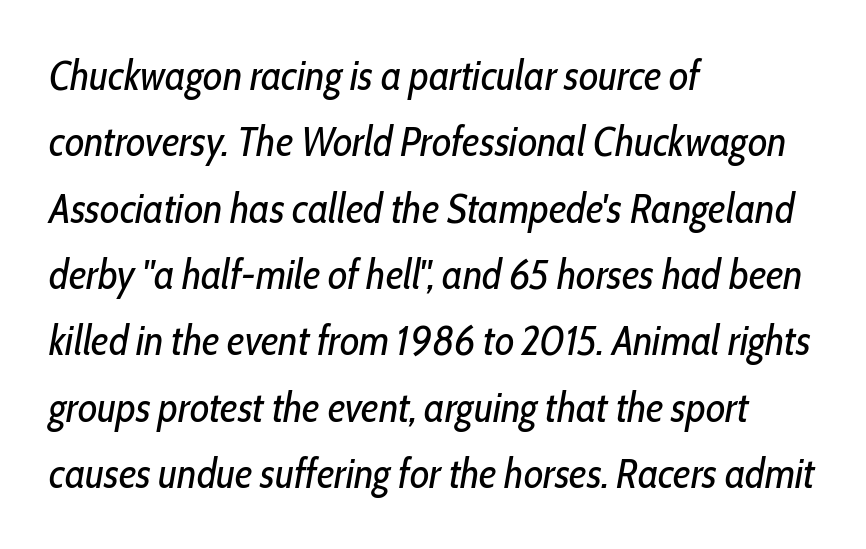
The image shows 42 px regular-weight, condensed type, italic (leaning right); set left-aligned, normal line spacing (1.58x), normal letter spacing, not underlined; low stroke contrast and a medium x-height.
